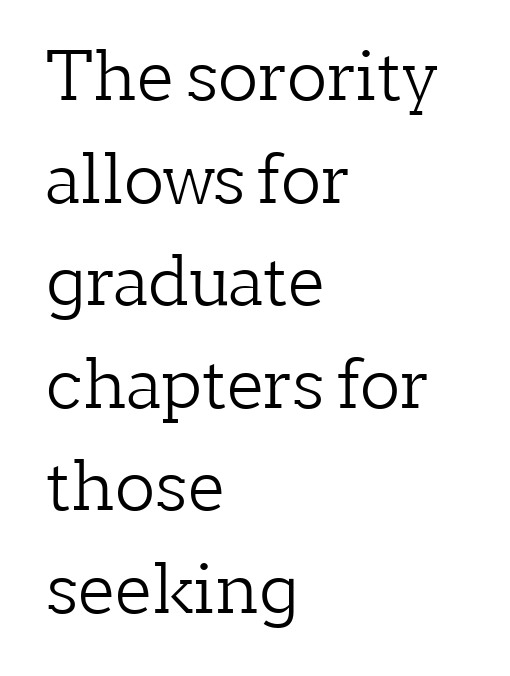
Are there feet on the stems? There are — it's a serif. These lines were composed using upright roman letters. The weight tops out at a normal text grade. Visually the block forms a straight wall on the left and a jagged coastline on the right.
